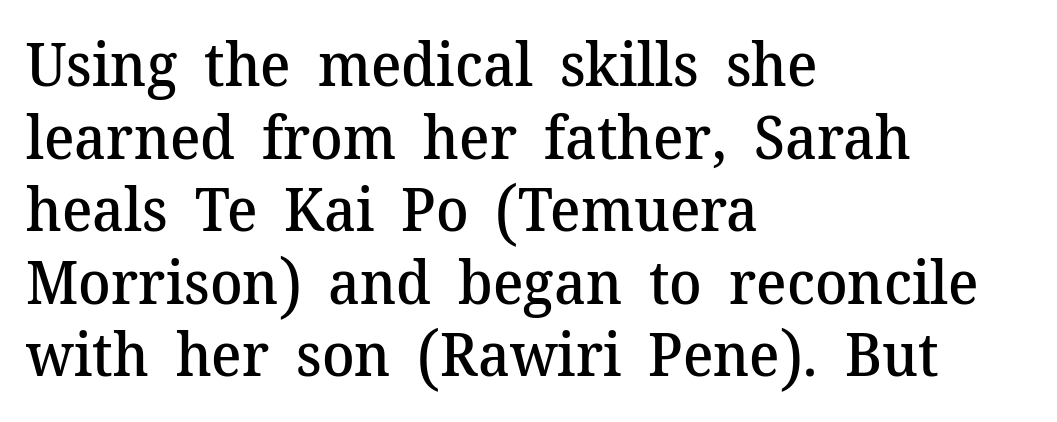
Q: Is the text bold? A: Semi-bold.
Q: Is the text italic (slanted)? A: No, it is upright.
Q: Is the typeface a serif or a sans-serif typeface? A: Serif.
Q: Is the text underlined? A: No.
Q: How is the paragraph aligned? A: Left-aligned.
Q: Is the spacing between letters normal or unusually wide? A: Normal.
Q: Width (condensed, normal, or wide)? A: Normal.
Q: Stroke contrast? A: Medium.
Q: x-height? A: Medium.
Q: Monospaced? A: No.
